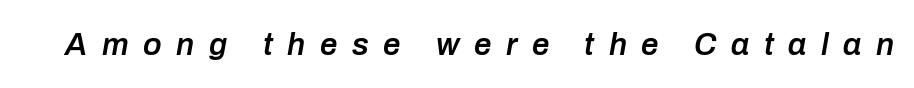
Compared with an ordinary text face, these strokes are moderately heavier — a semibold. Words appear elongated and porous because spacing is wide. The typography opts for an oblique posture over an upright one. This rendering features lettering with no underline.
